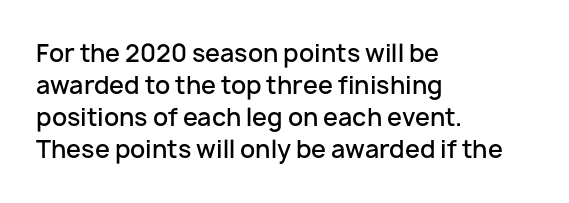
The image shows 24 px text type, upright; set left-aligned, normal line spacing (1.34x), normal letter spacing, not underlined.
